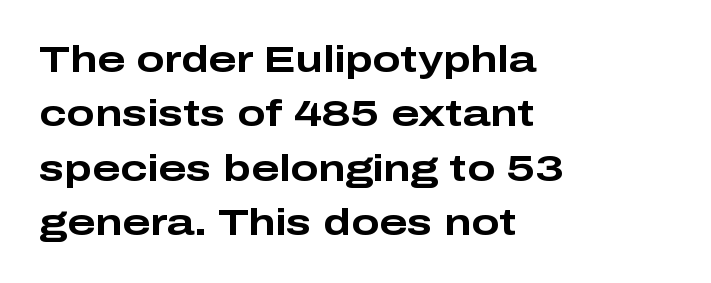
The passage shown stacks its lines at a standard gap. The letters sit at their default tracking, neither squeezed nor spread. Looks like regular typesetting: each glyph gets only the width it needs. A roman cut, with each character standing at attention. The space beneath each line is pristine and unruled.
